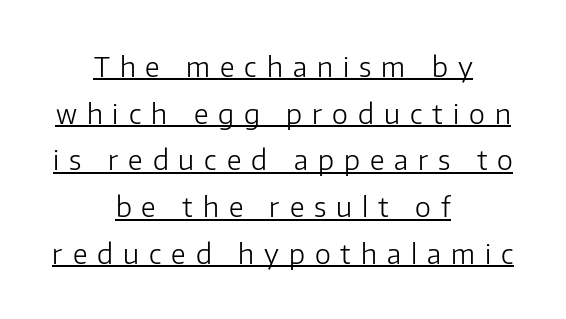
{"italic": "no", "bold": "no", "underline": "yes", "align": "center", "line_spacing_ratio": 1.73, "letter_spacing": "wide", "letter_spacing_em": 0.37, "glyph_px": 27}
